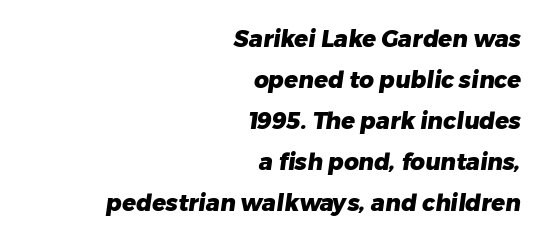
The image shows 23 px bold type; set right-aligned, line spacing 1.78x, normal letter spacing, not underlined.
